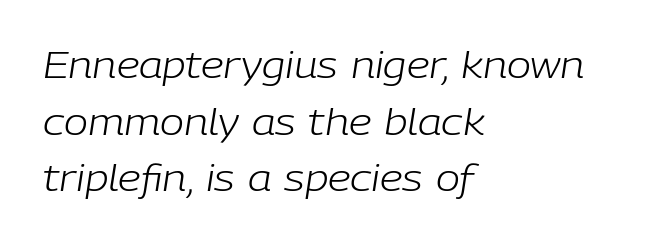
The image shows 36 px light type, italic (leaning right); set left-aligned, normal line spacing (1.57x), normal letter spacing, not underlined; low stroke contrast and a medium x-height.
